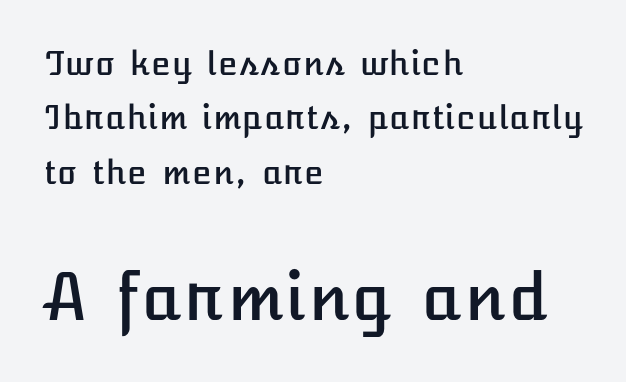
{"italic": "no", "width": "normal", "stroke_contrast": "low", "x_height": "medium", "underline": "no", "align": "left", "line_spacing": "normal", "line_spacing_ratio": 1.7, "letter_spacing": "normal", "letter_spacing_em": 0.0, "larger_block": "second", "size_ratio": 2.0, "glyph_px": 64}
